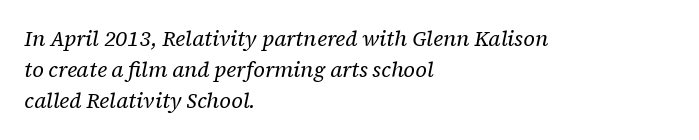
The image shows 21 px text type, italic (leaning right); set left-aligned, normal line spacing (1.47x), normal letter spacing, not underlined.
